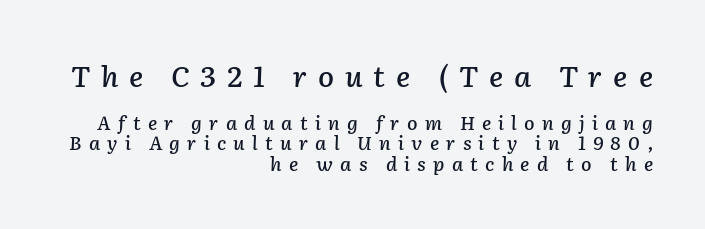
The image shows 29 px text type, italic (leaning right); set right-aligned, tight line spacing (1.08x), unusually wide letter spacing (+0.38 em), not underlined; the first (top) block is 1.53x larger; low stroke contrast and a medium x-height.
